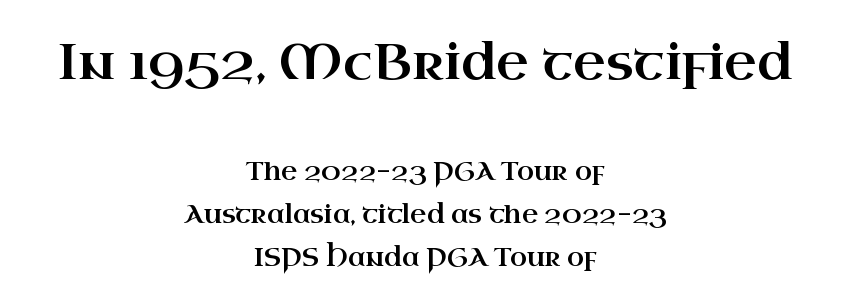
The typography opts for an upright posture over an oblique one. These lines stack symmetrically, like a column narrowing and widening about its center. Stroke terminals: seriffed. Spacing between characters is what you'd get straight out of the box.
